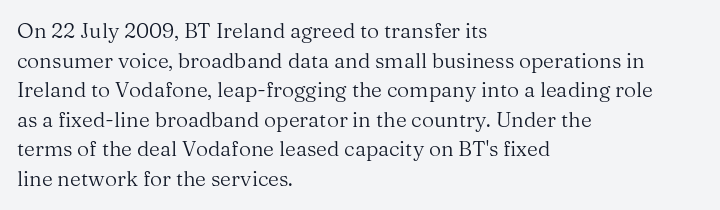
The image shows 21 px text type, upright; set left-aligned, normal line spacing (1.41x), normal letter spacing, not underlined.
